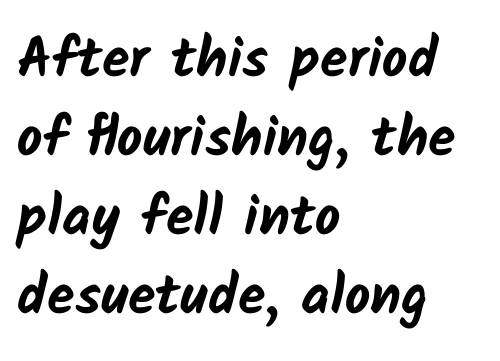
{"serif": "no", "bold": "yes", "weight": "bold", "width": "normal", "stroke_contrast": "low", "x_height": "medium", "monospaced": "no", "underline": "no", "align": "left", "line_spacing": "normal", "line_spacing_ratio": 1.41, "letter_spacing": "normal", "letter_spacing_em": 0.0, "glyph_px": 56}
